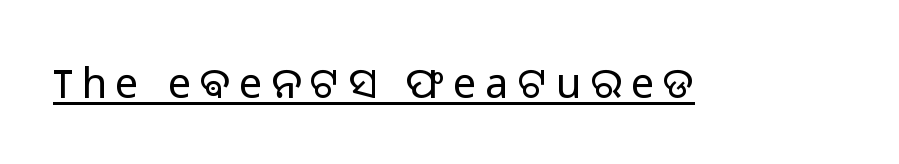
Check the space under the baseline: a stroke is drawn there. The passage shown is typed in a proportional face where columns would drift. The gaps between neighbouring characters are conspicuously large. What kind of face is this? One without serifs — a sans. The face looks like a standard text weight, possibly lighter. If you drew a line through each stem, it would be perfectly vertical.
